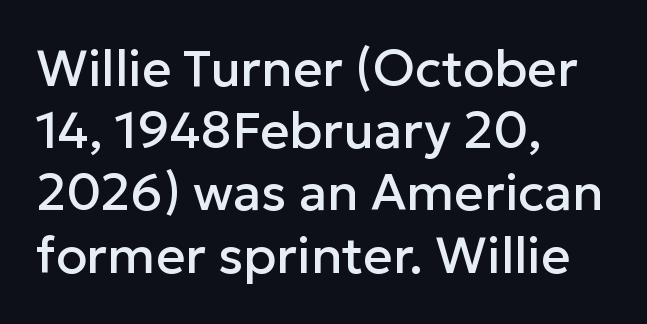
The image shows 51 px sans-serif type, upright; set left-aligned, line spacing 1.22x, normal letter spacing, not underlined; low stroke contrast and a medium x-height.
